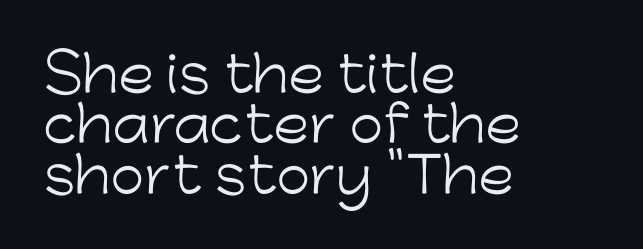
{"serif": "no", "italic": "no", "bold": "no", "weight": "light", "width": "normal", "stroke_contrast": "low", "x_height": "medium", "monospaced": "no", "underline": "no", "align": "left", "line_spacing": "tight", "line_spacing_ratio": 1.03, "letter_spacing": "normal", "letter_spacing_em": 0.0, "glyph_px": 49}
